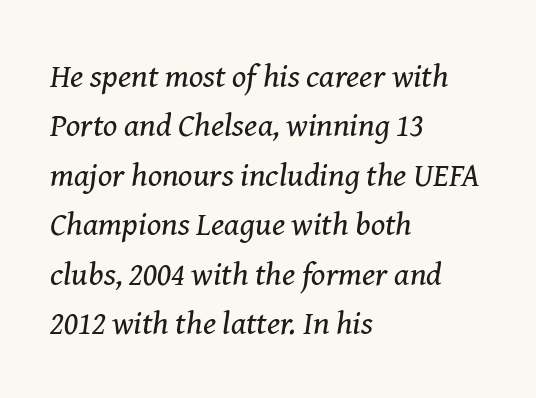
{"serif": "yes", "italic": "yes", "lean": "right", "slant_degrees": 8, "bold": "no", "weight": "regular", "width": "normal", "stroke_contrast": "medium", "x_height": "medium", "monospaced": "no", "underline": "no", "align": "left", "line_spacing": "normal", "line_spacing_ratio": 1.5, "letter_spacing": "normal", "letter_spacing_em": 0.0, "glyph_px": 33}
